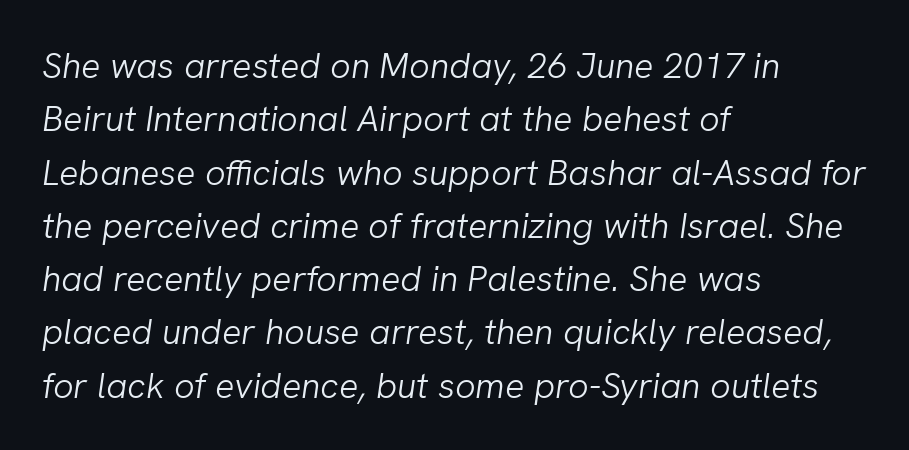
Q: Is the text bold? A: No.
Q: Is the text italic (slanted)? A: Yes, it leans right by about 8 degrees.
Q: Is the text underlined? A: No.
Q: How is the paragraph aligned? A: Left-aligned.
Q: Is the spacing between letters normal or unusually wide? A: Normal.
Q: Is the spacing between lines tight, normal or loose? A: Normal.
Q: Width (condensed, normal, or wide)? A: Normal.
Q: Stroke contrast? A: Low.
Q: x-height? A: Medium.
Q: Monospaced? A: No.
